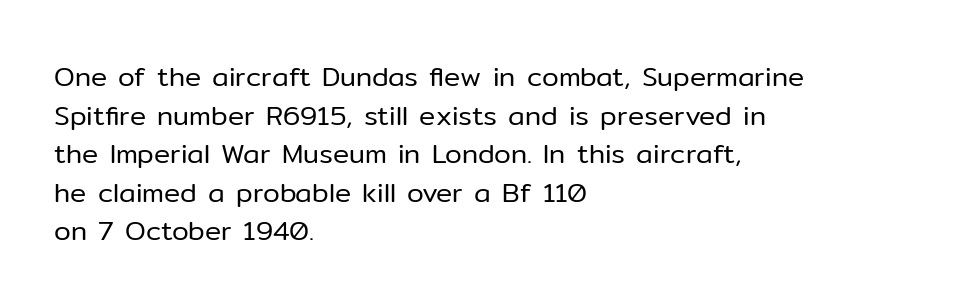
Stroke thickness stays within the range of a standard reading face or lighter. Notice how descenders clear the ascenders below comfortably — that's standard leading. There is no visible air inserted between adjacent glyphs. Casual observation: everything's shoved over to the left. The specimen omits any rule beneath the text block's lines. The letters stand straight up with perfectly vertical stems.
